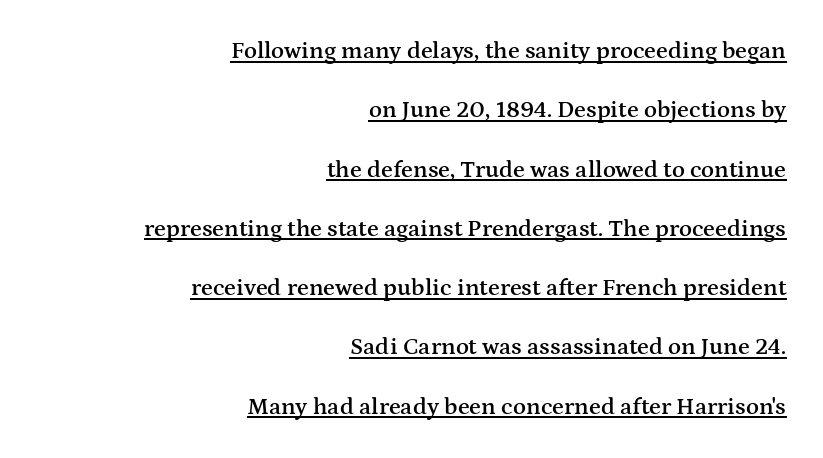
{"italic": "no", "bold": "semi", "underline": "yes", "align": "right", "line_spacing": "loose", "line_spacing_ratio": 2.47, "letter_spacing": "normal", "letter_spacing_em": 0.0, "glyph_px": 24}
